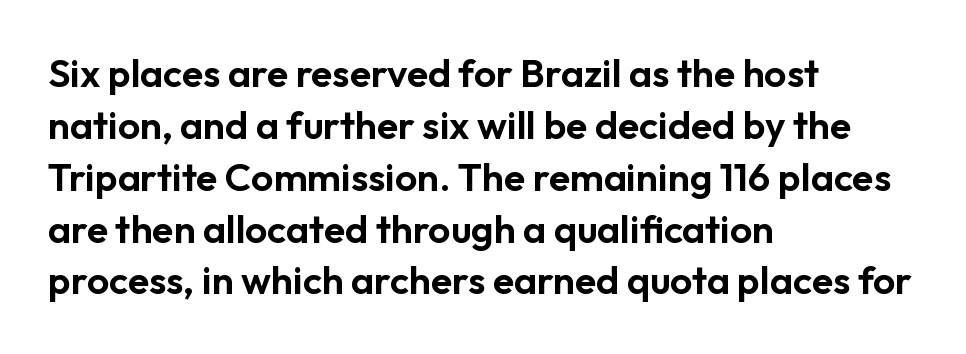
{"serif": "no", "italic": "no", "width": "normal", "stroke_contrast": "low", "x_height": "medium", "monospaced": "no", "underline": "no", "align": "left", "line_spacing": "normal", "line_spacing_ratio": 1.33, "letter_spacing": "normal", "letter_spacing_em": 0.0, "glyph_px": 39}
